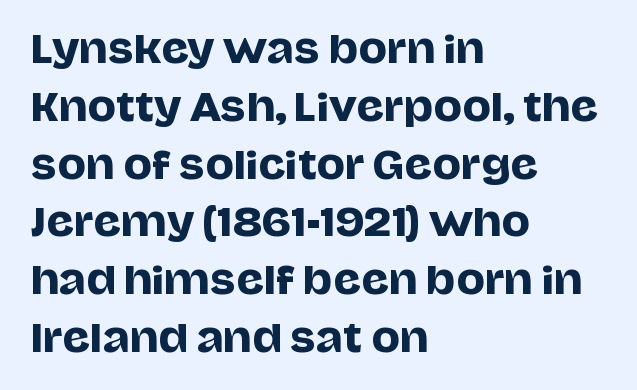
{"serif": "no", "italic": "no", "width": "normal", "stroke_contrast": "low", "x_height": "large", "monospaced": "no", "underline": "no", "align": "left", "line_spacing": "normal", "line_spacing_ratio": 1.52, "letter_spacing": "normal", "letter_spacing_em": 0.0, "glyph_px": 38}
